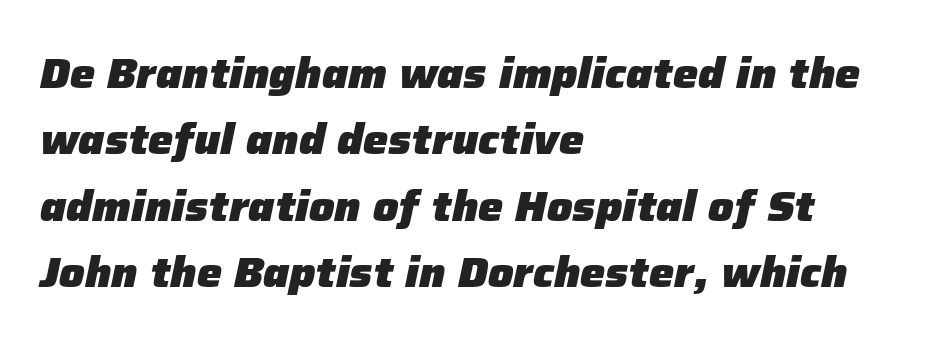
The image shows 42 px heavy type, italic (leaning right); set left-aligned, normal line spacing (1.58x), normal letter spacing, not underlined; low stroke contrast and a medium x-height.
